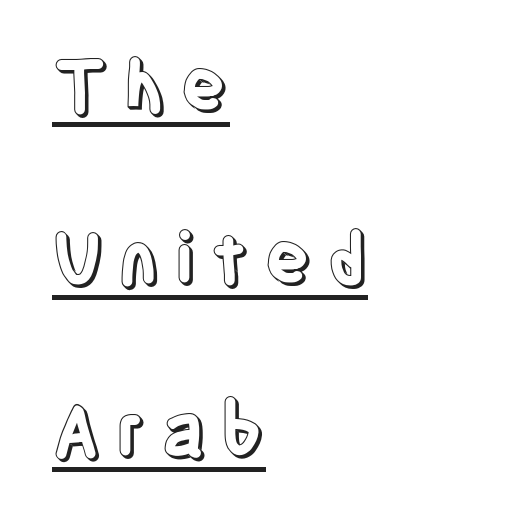
{"italic": "no", "width": "condensed", "x_height": "large", "monospaced": "no", "underline": "yes", "align": "left", "line_spacing": "loose", "line_spacing_ratio": 2.43, "glyph_px": 71}
